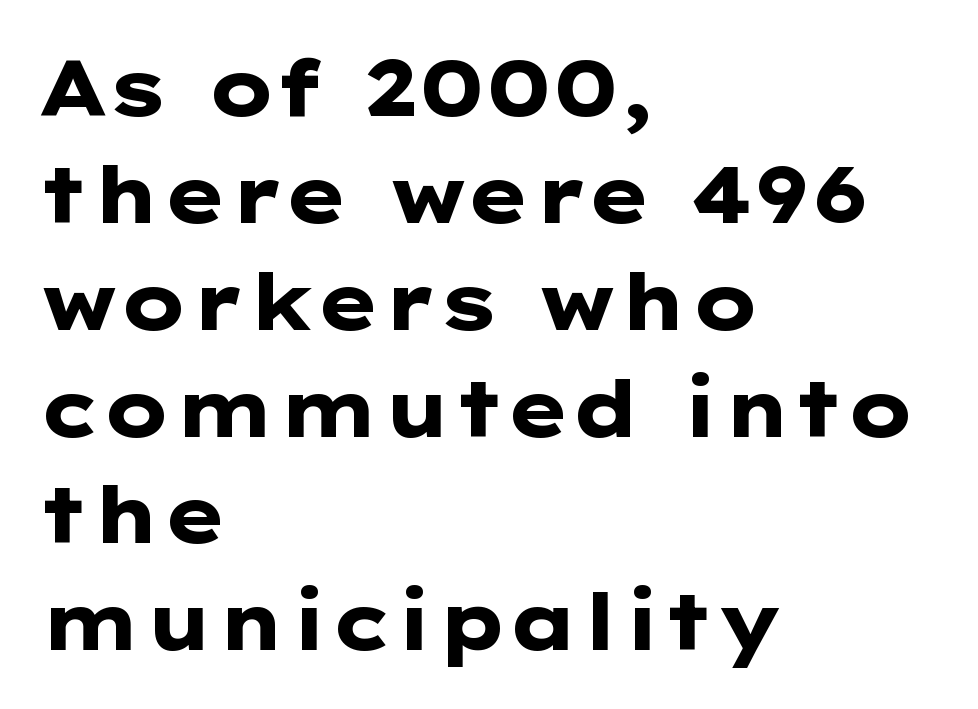
{"serif": "no", "italic": "no", "bold": "yes", "weight": "heavy", "width": "wide", "stroke_contrast": "low", "x_height": "medium", "underline": "no", "align": "left", "line_spacing": "normal", "line_spacing_ratio": 1.37, "letter_spacing": "normal", "letter_spacing_em": 0.0, "glyph_px": 78}
